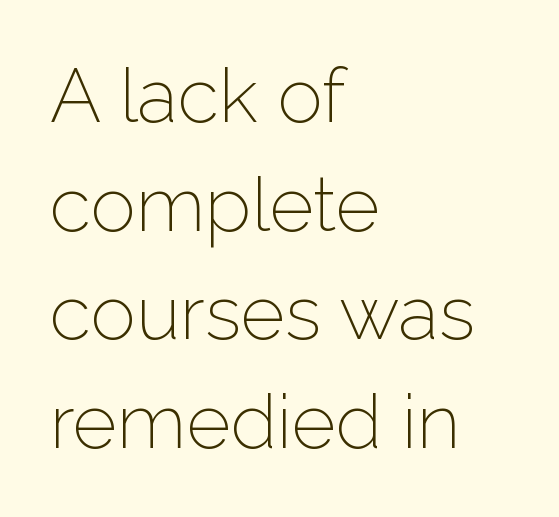
The image shows 76 px light sans-serif type, upright; set left-aligned, normal line spacing (1.43x), normal letter spacing, not underlined; low stroke contrast and a medium x-height.
